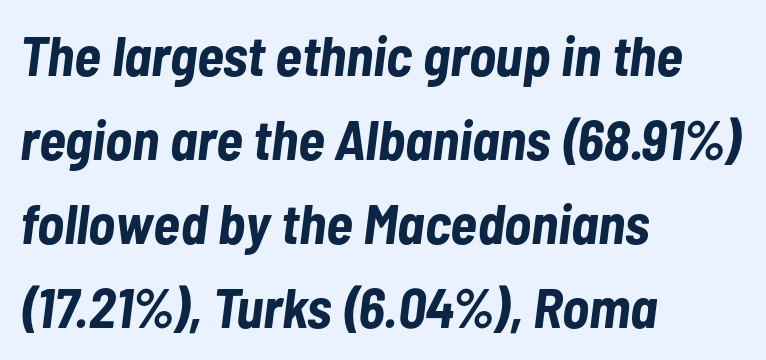
The image shows 56 px bold, condensed type, italic (leaning right); set left-aligned, normal line spacing (1.5x), normal letter spacing, not underlined; low stroke contrast and a medium x-height.
